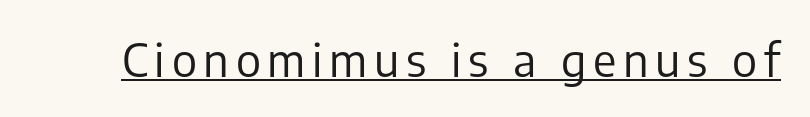
Q: Is the text bold? A: No.
Q: Is the text italic (slanted)? A: No, it is upright.
Q: Is the typeface a serif or a sans-serif typeface? A: Sans-serif.
Q: Is the text underlined? A: Yes.
Q: Width (condensed, normal, or wide)? A: Normal.
Q: Stroke contrast? A: Low.
Q: x-height? A: Medium.
Q: Monospaced? A: No.
